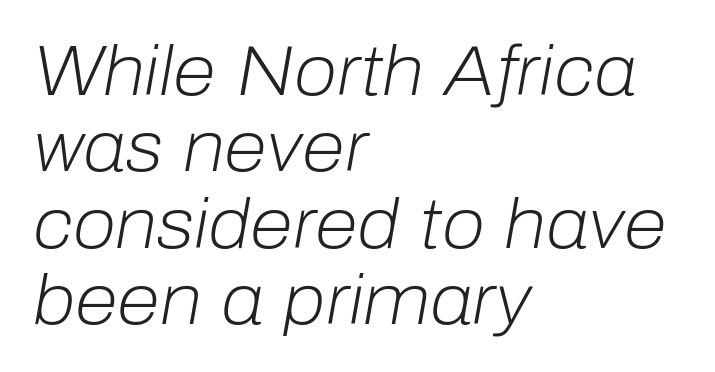
{"italic": "yes", "lean": "right", "slant_degrees": 10, "bold": "no", "weight": "light", "width": "normal", "stroke_contrast": "low", "x_height": "medium", "monospaced": "no", "underline": "no", "align": "left", "line_spacing": "tight", "line_spacing_ratio": 1.09, "letter_spacing": "normal", "letter_spacing_em": 0.0, "glyph_px": 70}
